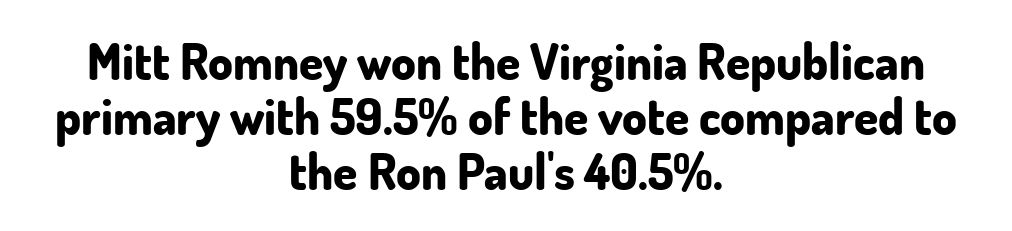
Q: Is the text bold? A: Yes.
Q: Is the text italic (slanted)? A: No, it is upright.
Q: Is the typeface a serif or a sans-serif typeface? A: Sans-serif.
Q: Is the text underlined? A: No.
Q: How is the paragraph aligned? A: Centered.
Q: Is the spacing between letters normal or unusually wide? A: Normal.
Q: Is the spacing between lines tight, normal or loose? A: Tight.
Q: Width (condensed, normal, or wide)? A: Normal.
Q: Stroke contrast? A: Low.
Q: x-height? A: Small.
Q: Monospaced? A: No.
